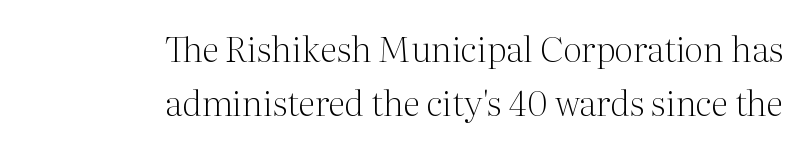
Look at the bottom of the vertical strokes: they flare into serifs here. A quiet, ordinary-to-light weight characterises the typeface. Tall strokes in this sample are plumb rather than angled. This rendering features lettering with no underline.
